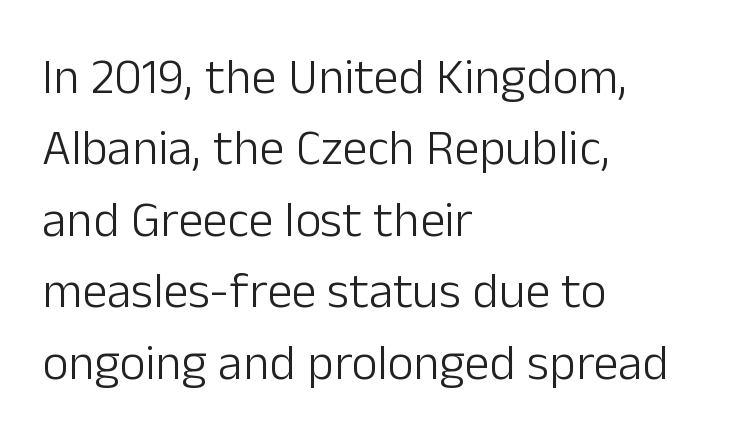
Q: Is the text bold? A: No.
Q: Is the text italic (slanted)? A: No, it is upright.
Q: Is the typeface a serif or a sans-serif typeface? A: Sans-serif.
Q: Is the text underlined? A: No.
Q: How is the paragraph aligned? A: Left-aligned.
Q: Is the spacing between letters normal or unusually wide? A: Normal.
Q: Is the spacing between lines tight, normal or loose? A: Normal.
Q: Width (condensed, normal, or wide)? A: Normal.
Q: Stroke contrast? A: Low.
Q: x-height? A: Medium.
Q: Monospaced? A: No.
